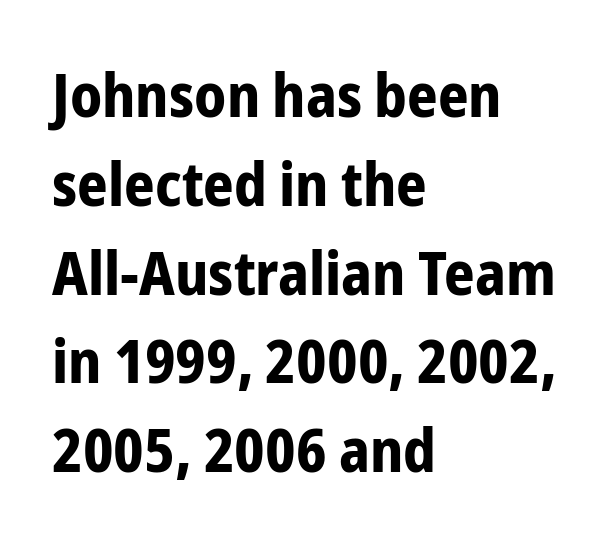
Q: Is the text bold? A: Yes.
Q: Is the text italic (slanted)? A: No, it is upright.
Q: Is the typeface a serif or a sans-serif typeface? A: Sans-serif.
Q: Is the text underlined? A: No.
Q: How is the paragraph aligned? A: Left-aligned.
Q: Is the spacing between letters normal or unusually wide? A: Normal.
Q: Is the spacing between lines tight, normal or loose? A: Normal.
Q: Width (condensed, normal, or wide)? A: Condensed.
Q: Stroke contrast? A: Low.
Q: x-height? A: Medium.
Q: Monospaced? A: No.
